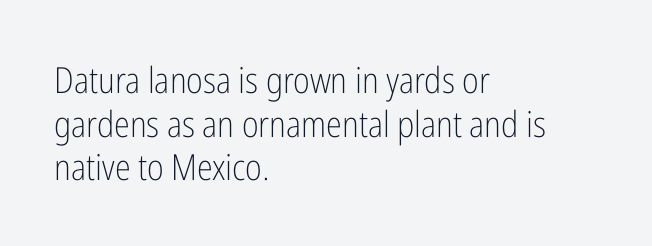
Q: Is the text bold? A: No.
Q: Is the text italic (slanted)? A: No, it is upright.
Q: Is the typeface a serif or a sans-serif typeface? A: Sans-serif.
Q: Is the text underlined? A: No.
Q: How is the paragraph aligned? A: Left-aligned.
Q: Is the spacing between letters normal or unusually wide? A: Normal.
Q: Width (condensed, normal, or wide)? A: Condensed.
Q: Stroke contrast? A: Low.
Q: x-height? A: Medium.
Q: Monospaced? A: No.
